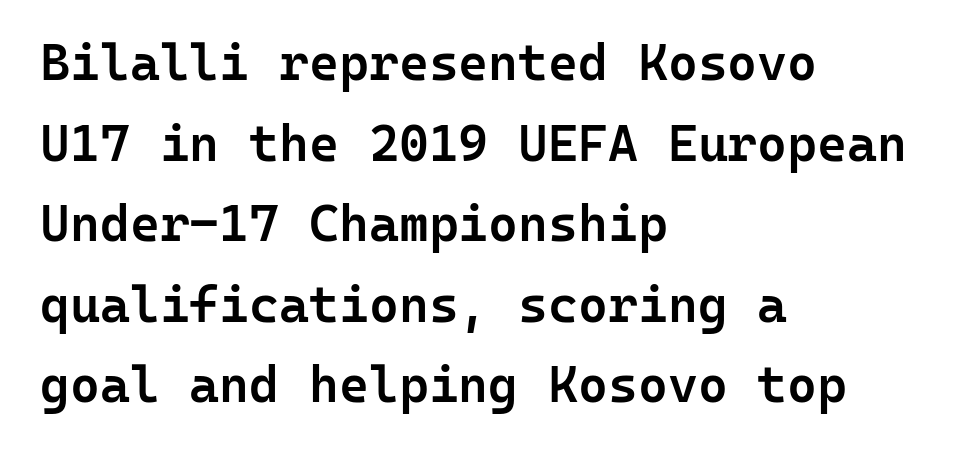
The image shows 51 px semibold sans-serif type, upright, monospaced; set left-aligned, normal line spacing (1.58x), normal letter spacing, not underlined; low stroke contrast and a medium x-height.
